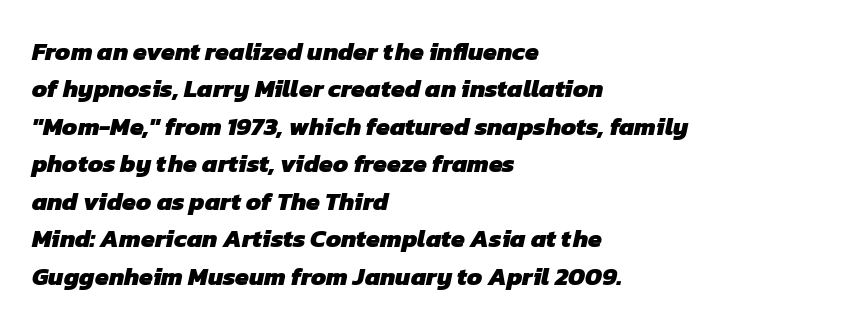
The glyphs have the mass of a bold cut. The vertical gap from one line to the next is medium. The passage shown is not underscored anywhere. Default kerning and tracking; the words read as compact shapes. Line starts are locked; line ends wander.
